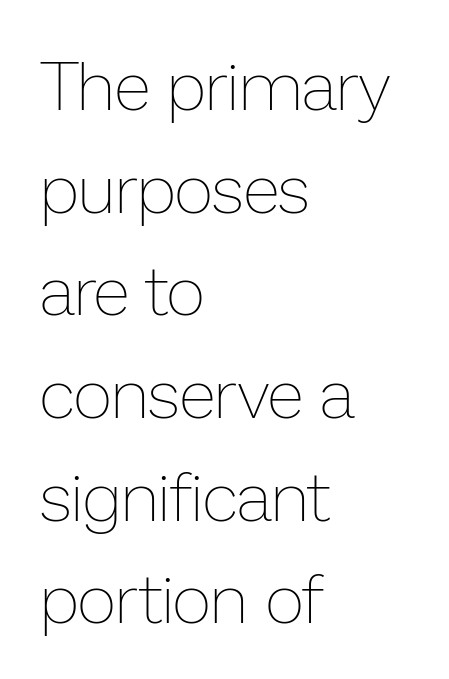
Note the varied advance widths — an 'i' is clearly narrower than an 'm'. The paragraph has a hard left edge and a soft right edge. The lettering holds an erect, upright posture throughout. Leading matches the norm, producing a regular column. No heavy texture on the line: the type isn't bold. Quick note: underline off.
